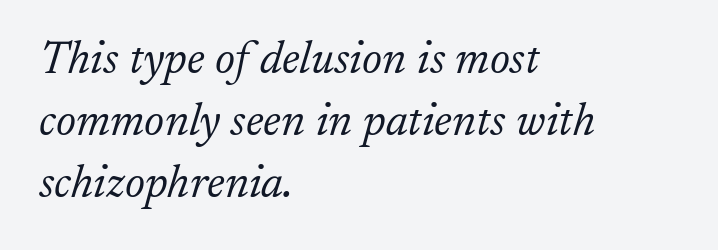
Q: Is the text bold? A: No.
Q: Is the text italic (slanted)? A: Yes, it leans right by about 17 degrees.
Q: Is the typeface a serif or a sans-serif typeface? A: Serif.
Q: Is the text underlined? A: No.
Q: How is the paragraph aligned? A: Left-aligned.
Q: Is the spacing between letters normal or unusually wide? A: Normal.
Q: Is the spacing between lines tight, normal or loose? A: Normal.
Q: Width (condensed, normal, or wide)? A: Normal.
Q: Stroke contrast? A: Low.
Q: x-height? A: Small.
Q: Monospaced? A: No.
